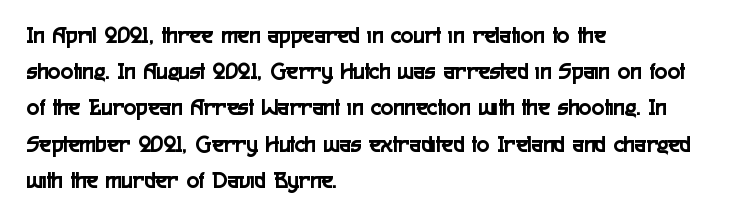
{"italic": "no", "underline": "no", "align": "left", "line_spacing": "normal", "line_spacing_ratio": 1.51, "letter_spacing": "normal", "letter_spacing_em": 0.0, "glyph_px": 24}
